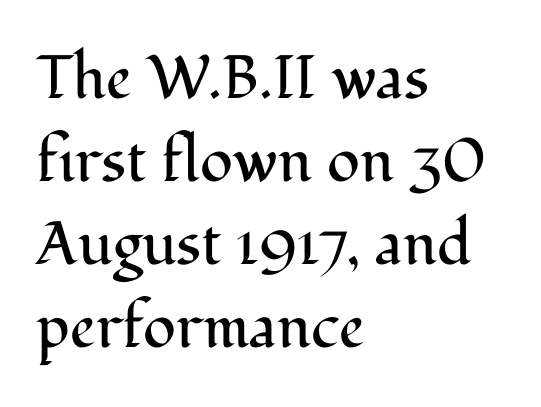
{"serif": "yes", "italic": "no", "bold": "no", "weight": "regular", "width": "normal", "stroke_contrast": "medium", "x_height": "medium", "monospaced": "no", "underline": "no", "align": "left", "line_spacing": "normal", "line_spacing_ratio": 1.36, "letter_spacing": "normal", "letter_spacing_em": 0.0, "glyph_px": 61}
